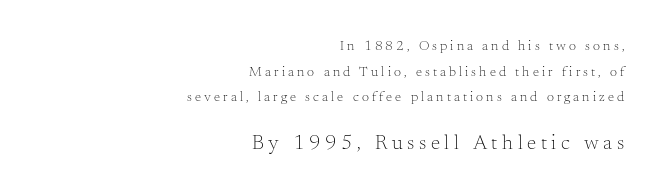
Tracking here is generous; glyphs stand well apart from one another. The weight would be labelled regular, book, light, or lighter still. Posture: upright roman. Plain, unruled lines of type. Line ends are locked; line starts wander. Does the bottom block carry the larger type? Yes, it does.
